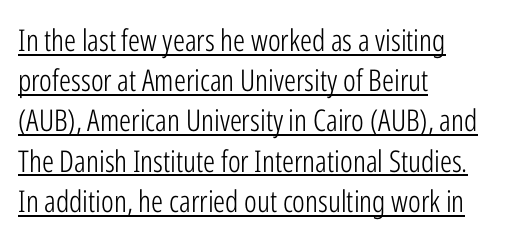
Each line of the rendering has a horizontal stroke beneath the glyphs. The characters are drawn with everyday or finer stroke widths. A typesetter would label this face a sans. Teacher's note: observe the even left margin — that is flush-left alignment. The line-height multiplier appears to be the usual default.
